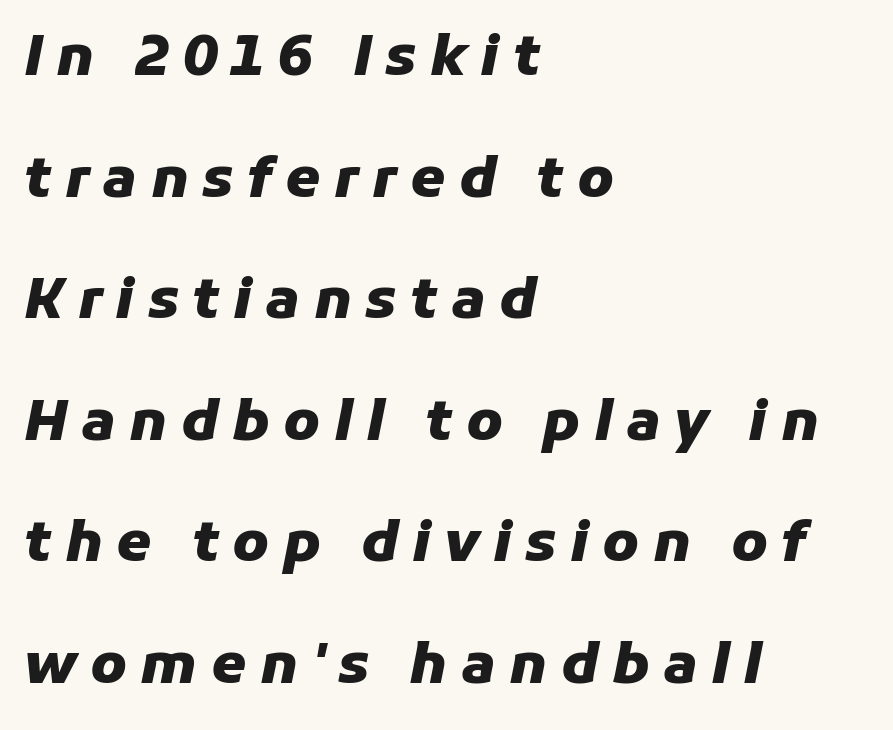
The image shows 56 px heavy type, italic (leaning right); set left-aligned, loose line spacing (2.17x), unusually wide letter spacing (+0.24 em), not underlined; low stroke contrast and a medium x-height.
